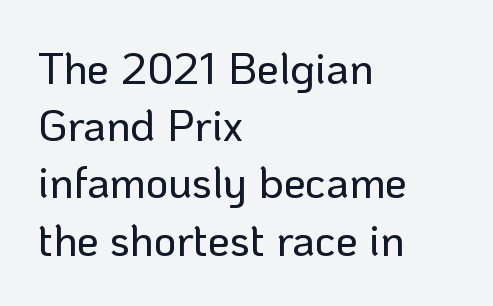
Q: Is the text italic (slanted)? A: No, it is upright.
Q: Is the typeface a serif or a sans-serif typeface? A: Sans-serif.
Q: Is the text underlined? A: No.
Q: How is the paragraph aligned? A: Left-aligned.
Q: Is the spacing between letters normal or unusually wide? A: Normal.
Q: Is the spacing between lines tight, normal or loose? A: Normal.
Q: Width (condensed, normal, or wide)? A: Normal.
Q: Stroke contrast? A: Low.
Q: x-height? A: Medium.
Q: Monospaced? A: No.
